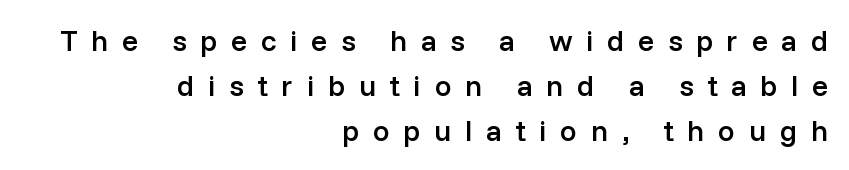
The image shows 30 px semibold sans-serif type, upright; set right-aligned, normal line spacing (1.5x), unusually wide letter spacing (+0.45 em), not underlined; low stroke contrast and a medium x-height.
